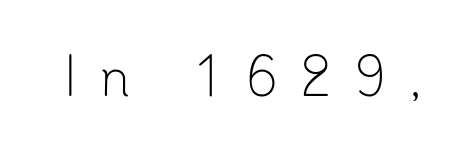
The image shows 53 px light sans-serif type, upright; set unusually wide letter spacing (+0.42 em), not underlined; low stroke contrast and a small x-height.
